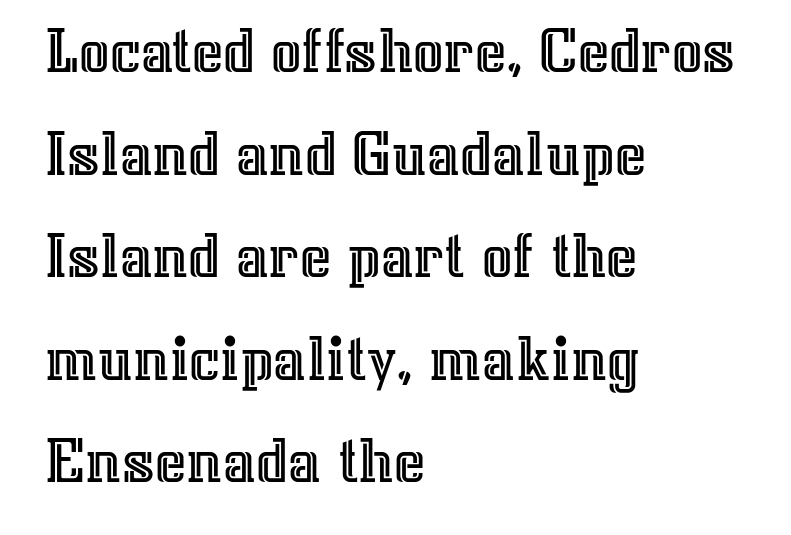
The image shows 67 px text type, upright; set left-aligned, normal line spacing (1.53x), normal letter spacing, not underlined; a medium x-height.
